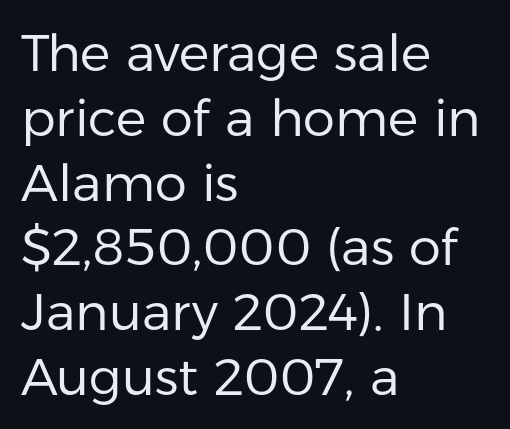
{"serif": "no", "italic": "no", "bold": "no", "weight": "regular", "width": "normal", "stroke_contrast": "low", "x_height": "medium", "monospaced": "no", "underline": "no", "align": "left", "line_spacing": "normal", "line_spacing_ratio": 1.27, "letter_spacing": "normal", "letter_spacing_em": 0.0, "glyph_px": 51}
